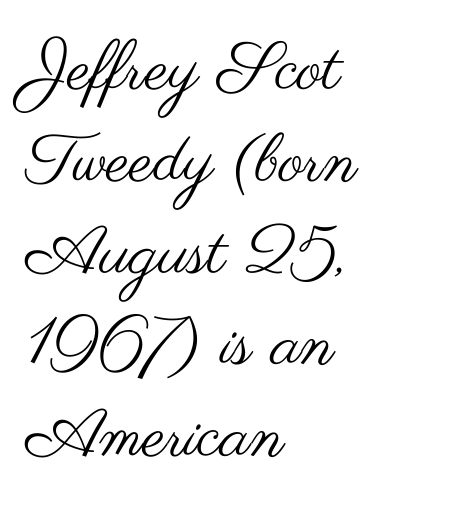
Q: Is the text bold? A: No.
Q: Is the text italic (slanted)? A: Yes.
Q: Is the typeface a serif or a sans-serif typeface? A: Sans-serif.
Q: Is the text underlined? A: No.
Q: How is the paragraph aligned? A: Left-aligned.
Q: Is the spacing between letters normal or unusually wide? A: Normal.
Q: Is the spacing between lines tight, normal or loose? A: Normal.
Q: Width (condensed, normal, or wide)? A: Wide.
Q: Stroke contrast? A: Medium.
Q: x-height? A: Small.
Q: Monospaced? A: No.
